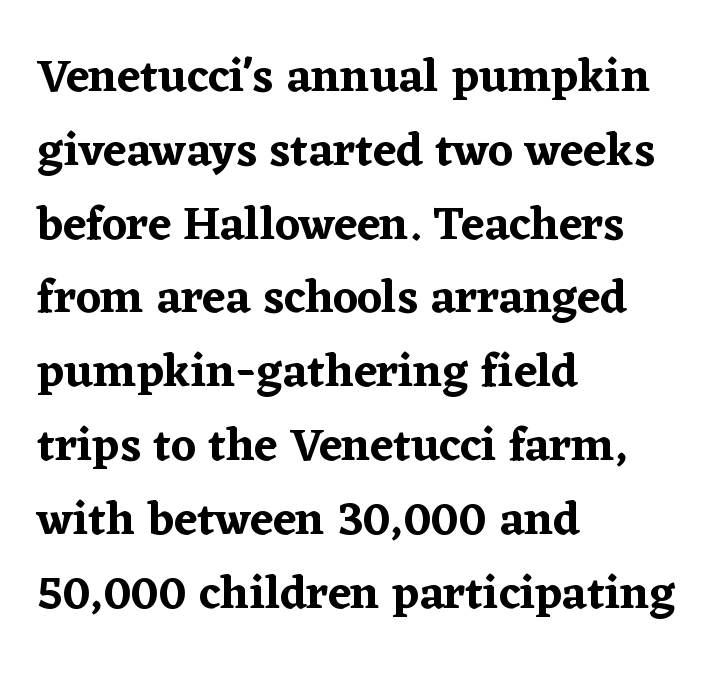
Q: Is the text italic (slanted)? A: No, it is upright.
Q: Is the typeface a serif or a sans-serif typeface? A: Serif.
Q: Is the text underlined? A: No.
Q: How is the paragraph aligned? A: Left-aligned.
Q: Is the spacing between letters normal or unusually wide? A: Normal.
Q: Is the spacing between lines tight, normal or loose? A: Normal.
Q: Width (condensed, normal, or wide)? A: Normal.
Q: Stroke contrast? A: Low.
Q: x-height? A: Medium.
Q: Monospaced? A: No.
